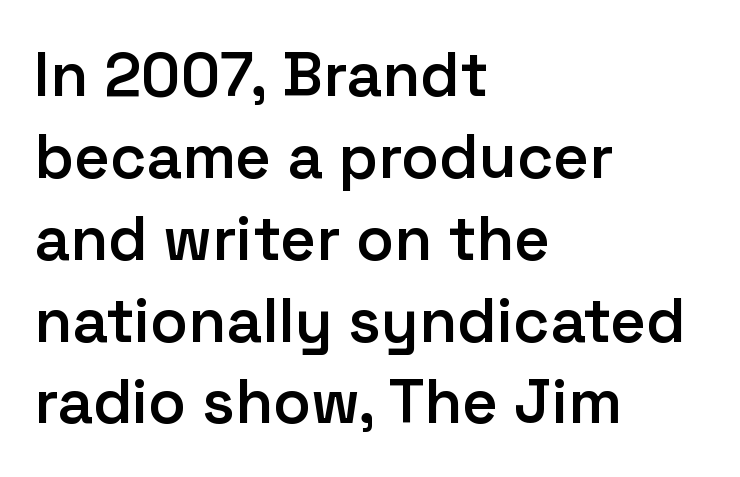
The image shows 62 px semibold sans-serif type, upright; set left-aligned, normal line spacing (1.32x), normal letter spacing, not underlined; low stroke contrast and a medium x-height.
